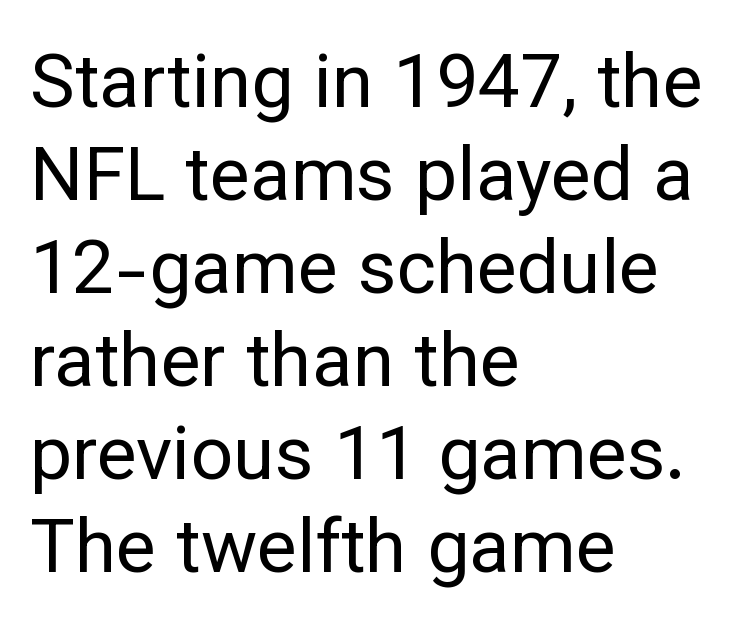
Tall strokes in this sample are plumb rather than angled. Looks like regular typesetting: each glyph gets only the width it needs. The weight tops out at a normal text grade. The passage shown is typeset with a sans-serif family.
